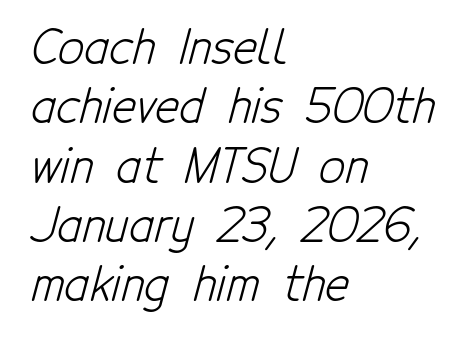
Q: Is the text bold? A: No.
Q: Is the typeface a serif or a sans-serif typeface? A: Sans-serif.
Q: Is the text underlined? A: No.
Q: How is the paragraph aligned? A: Left-aligned.
Q: Is the spacing between letters normal or unusually wide? A: Normal.
Q: Is the spacing between lines tight, normal or loose? A: Normal.
Q: Width (condensed, normal, or wide)? A: Condensed.
Q: Stroke contrast? A: Low.
Q: x-height? A: Medium.
Q: Monospaced? A: No.
